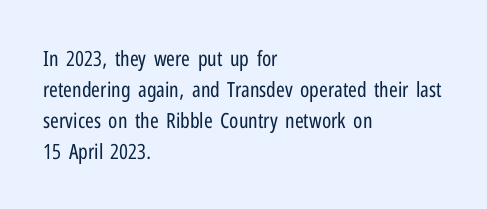
{"italic": "no", "bold": "no", "underline": "no", "align": "left", "line_spacing": "normal", "line_spacing_ratio": 1.47, "letter_spacing": "normal", "letter_spacing_em": 0.0, "glyph_px": 21}
